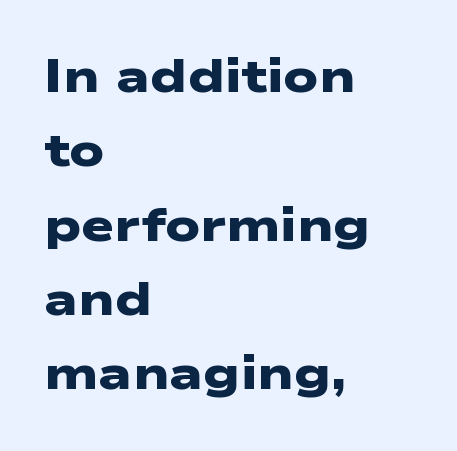
The image shows 47 px heavy, wide sans-serif type; set left-aligned, normal line spacing (1.58x), normal letter spacing, not underlined; low stroke contrast and a medium x-height.
